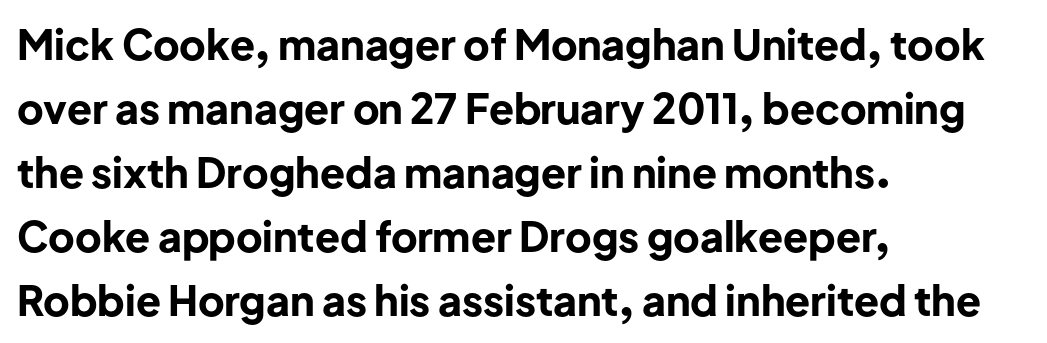
{"serif": "no", "italic": "no", "bold": "yes", "weight": "bold", "width": "normal", "stroke_contrast": "low", "x_height": "medium", "monospaced": "no", "underline": "no", "align": "left", "line_spacing": "normal", "line_spacing_ratio": 1.56, "letter_spacing": "normal", "letter_spacing_em": 0.0, "glyph_px": 41}
